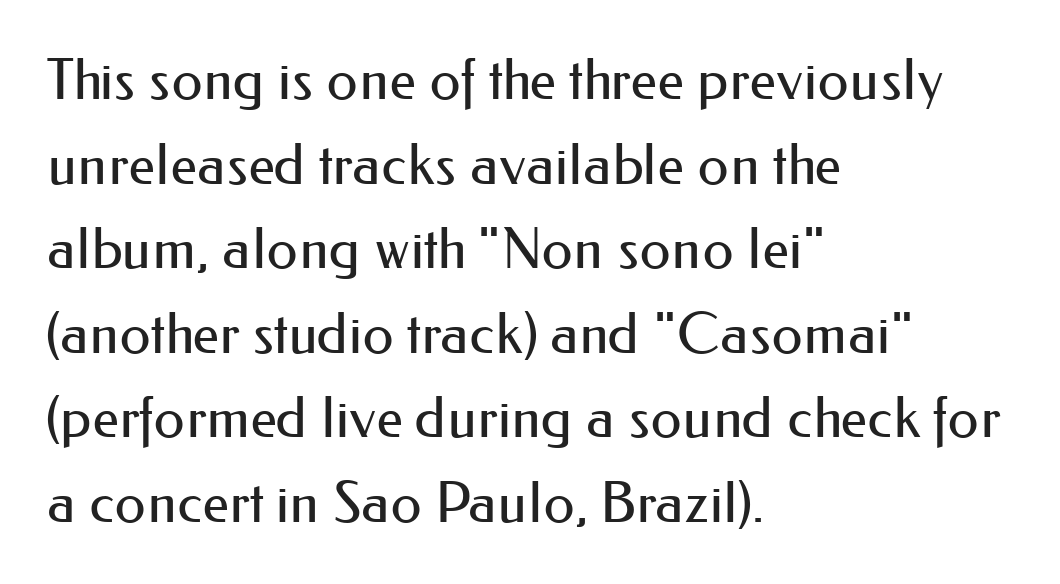
The image shows 56 px regular-weight sans-serif type, upright; set left-aligned, normal line spacing (1.51x), normal letter spacing, not underlined; medium stroke contrast and a small x-height.
